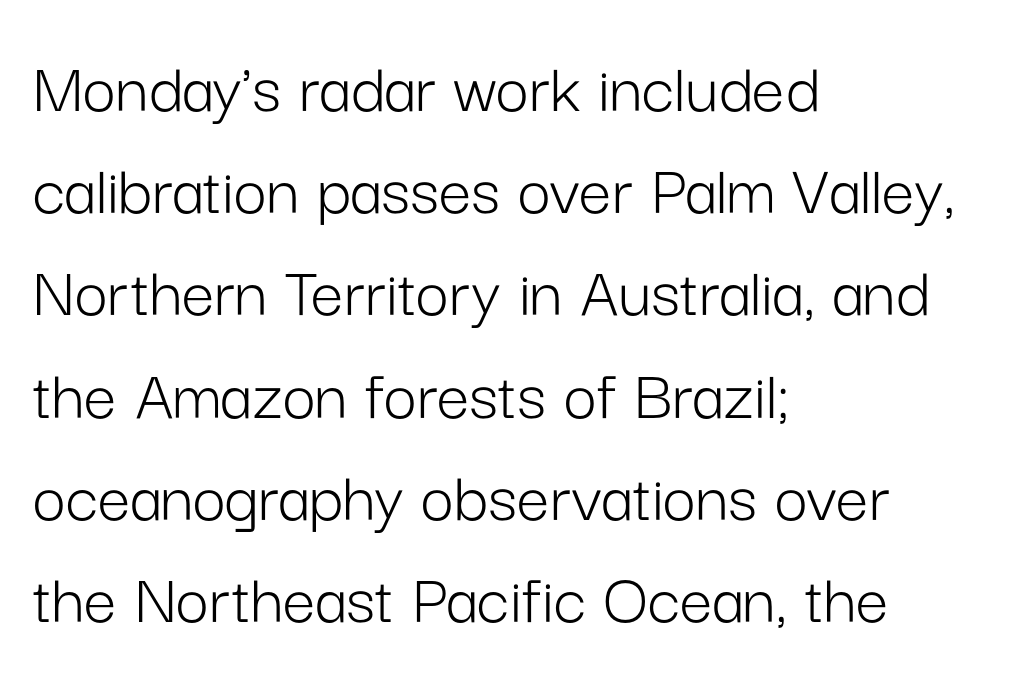
Horizontally, the lines are justified to the leading edge only. Character widths vary here, with narrow letters taking less room than wide ones. Unlike a traditional serif, this face leaves its strokes unadorned. Is the stroke heavy? The answer is a plain regular-or-lighter. How are the letters spaced? Ordinarily, with no added tracking.
